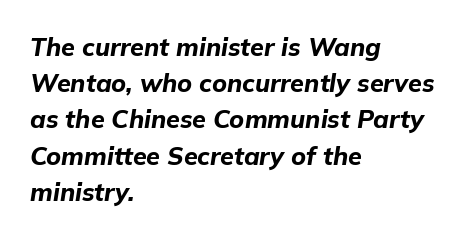
Spacing between characters is what you'd get straight out of the box. The string is rendered with underlining switched off. The lines in this sample share a left origin and differ only in where they stop. Weight check: bold — yes, fully. The letters are slanted; this is an italic face.
